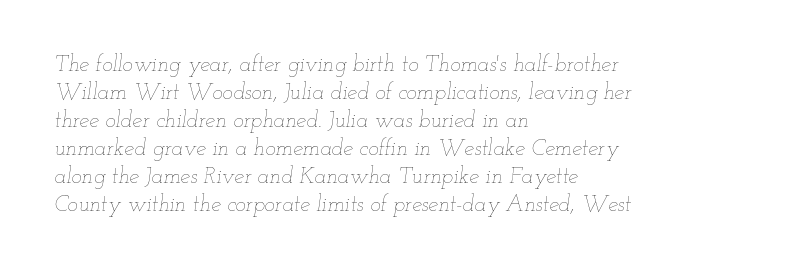
The image shows 22 px text type, italic (leaning right); set left-aligned, normal line spacing (1.27x), normal letter spacing, not underlined.
